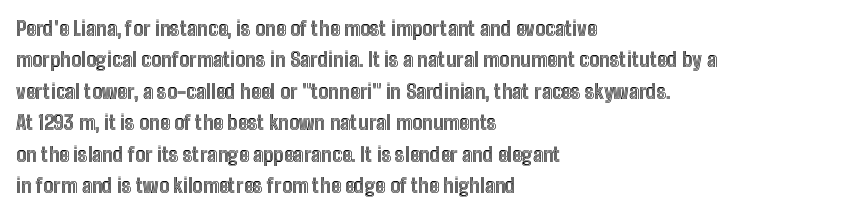
The image shows 20 px text type, upright; set left-aligned, normal line spacing (1.57x), normal letter spacing, not underlined.
